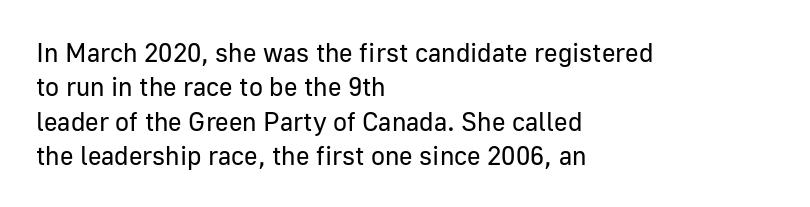
{"italic": "no", "bold": "no", "underline": "no", "align": "left", "line_spacing": "normal", "line_spacing_ratio": 1.32, "letter_spacing": "normal", "letter_spacing_em": 0.0, "glyph_px": 26}
